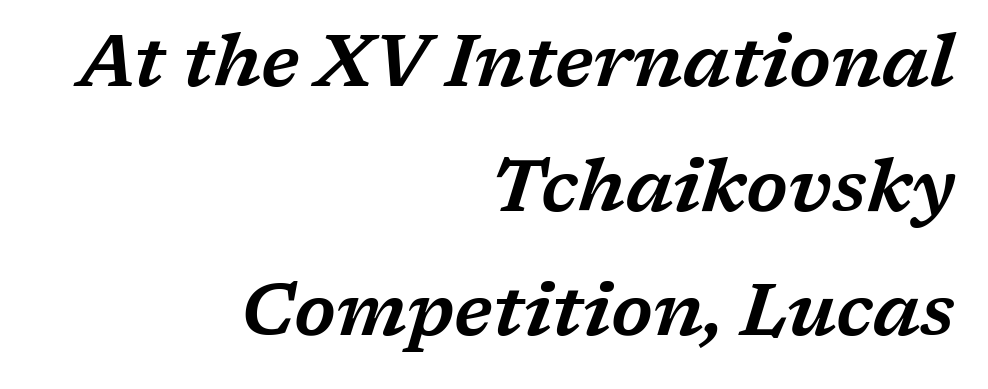
Q: Is the text italic (slanted)? A: Yes, it leans right by about 17 degrees.
Q: Is the typeface a serif or a sans-serif typeface? A: Serif.
Q: Is the text underlined? A: No.
Q: How is the paragraph aligned? A: Right-aligned.
Q: Is the spacing between letters normal or unusually wide? A: Normal.
Q: Width (condensed, normal, or wide)? A: Wide.
Q: Stroke contrast? A: Low.
Q: x-height? A: Medium.
Q: Monospaced? A: No.
